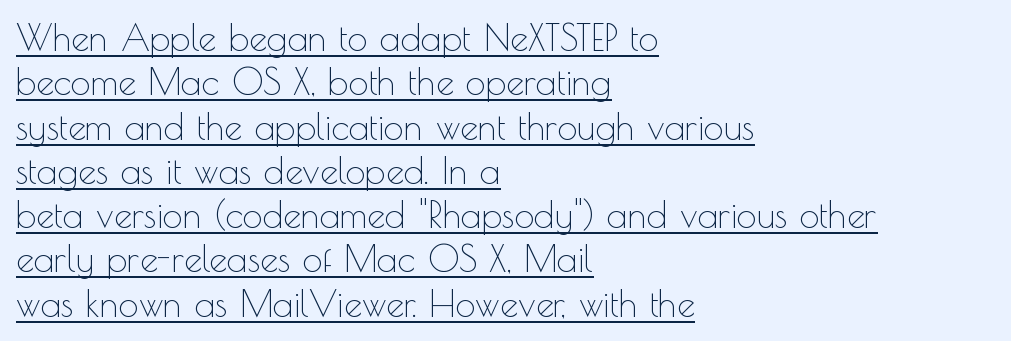
{"serif": "no", "italic": "no", "bold": "no", "weight": "thin", "width": "normal", "x_height": "small", "monospaced": "no", "underline": "yes", "align": "left", "line_spacing_ratio": 1.23, "letter_spacing": "normal", "letter_spacing_em": 0.0, "glyph_px": 36}
